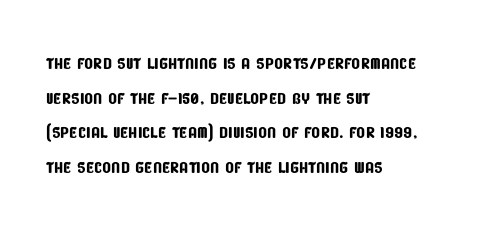
Inter-character spacing is left at the font's built-in metrics. The rendering uses a moderate line-height, typical for paragraphs. Plain, unruled lines of type. The typesetter chose a ragged-right arrangement here.
